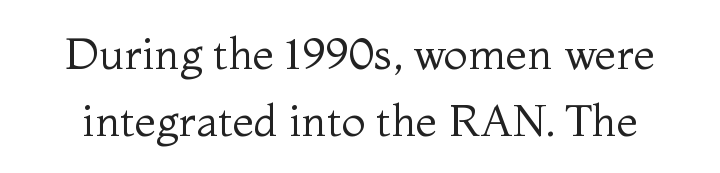
The image shows 44 px regular-weight serif type, upright; set normal line spacing (1.52x), normal letter spacing, not underlined; medium stroke contrast and a medium x-height.
